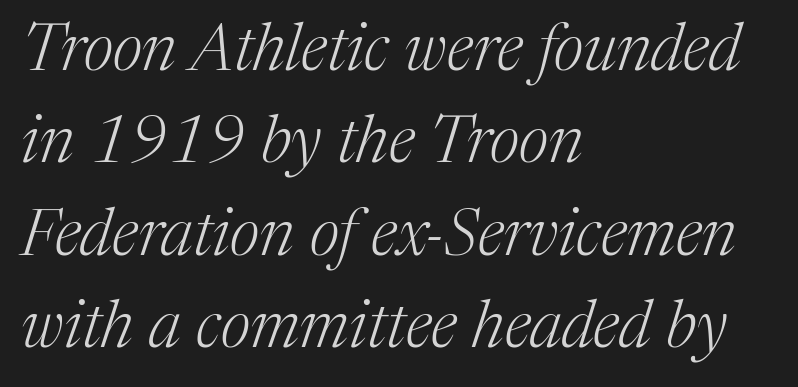
The image shows 66 px light serif type, italic (leaning right); set left-aligned, normal line spacing (1.4x), normal letter spacing, not underlined; medium stroke contrast and a medium x-height.
